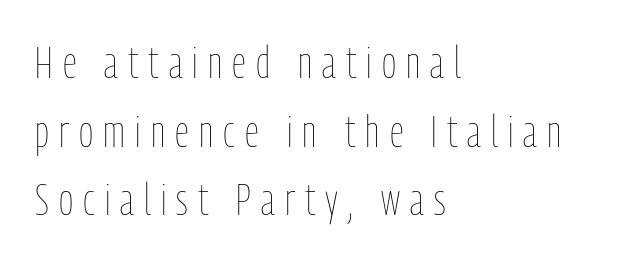
The image shows 44 px thin, condensed type, upright; set left-aligned, normal line spacing (1.56x), unusually wide letter spacing (+0.23 em), not underlined; low stroke contrast and a medium x-height.
